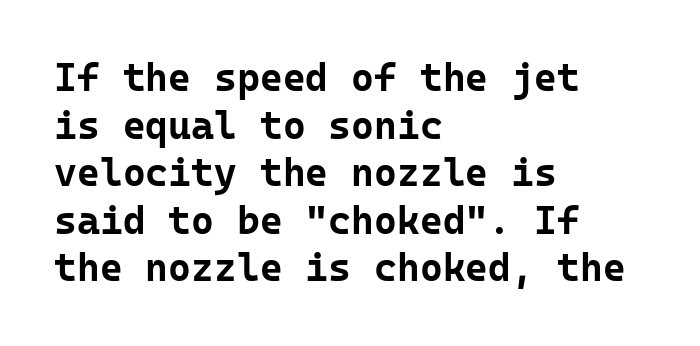
{"serif": "no", "italic": "no", "bold": "yes", "weight": "bold", "width": "normal", "stroke_contrast": "low", "x_height": "medium", "monospaced": "yes", "underline": "no", "align": "left", "line_spacing_ratio": 1.22, "letter_spacing": "normal", "letter_spacing_em": 0.0, "glyph_px": 39}
